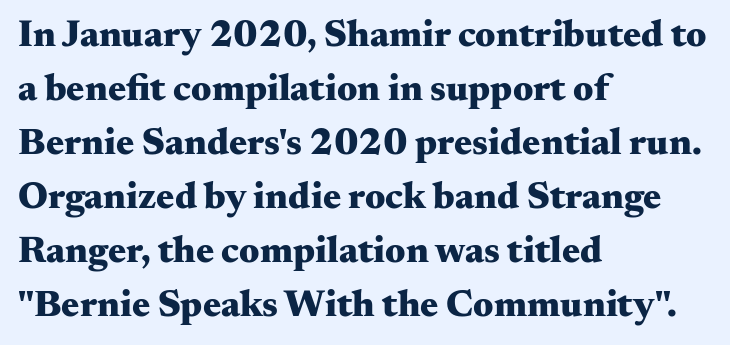
The image shows 38 px heavy, wide serif type, upright; set left-aligned, normal line spacing (1.42x), normal letter spacing, not underlined; medium stroke contrast and a small x-height.
